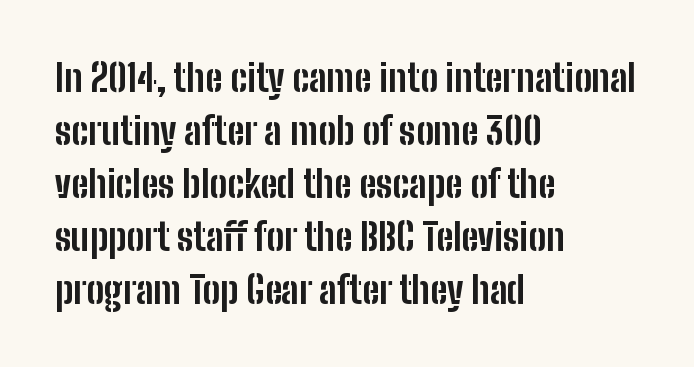
{"serif": "no", "italic": "no", "bold": "yes", "weight": "bold", "width": "condensed", "stroke_contrast": "low", "x_height": "medium", "monospaced": "no", "underline": "no", "align": "left", "line_spacing": "normal", "line_spacing_ratio": 1.43, "letter_spacing": "normal", "letter_spacing_em": 0.0, "glyph_px": 37}
